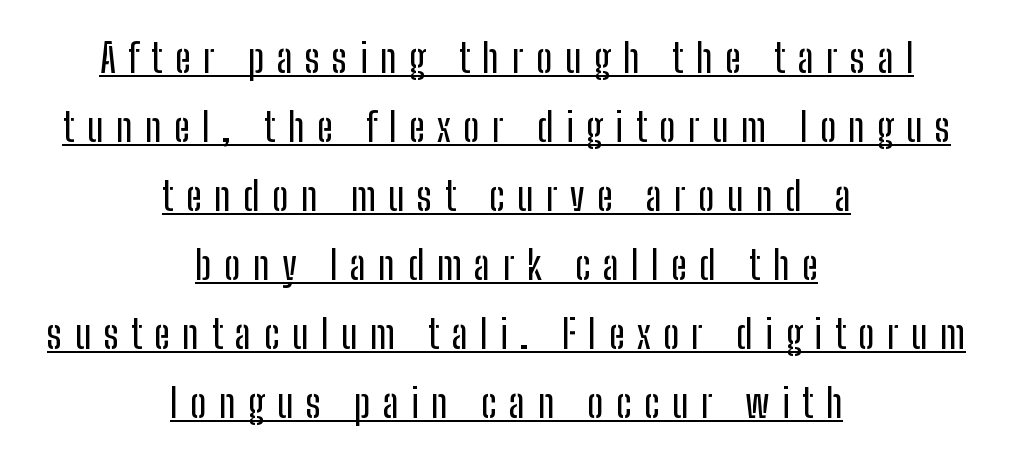
Q: Is the text italic (slanted)? A: No, it is upright.
Q: Is the typeface a serif or a sans-serif typeface? A: Sans-serif.
Q: Is the text underlined? A: Yes.
Q: How is the paragraph aligned? A: Centered.
Q: Is the spacing between letters normal or unusually wide? A: Unusually wide.
Q: Width (condensed, normal, or wide)? A: Condensed.
Q: Stroke contrast? A: Low.
Q: x-height? A: Medium.
Q: Monospaced? A: No.
